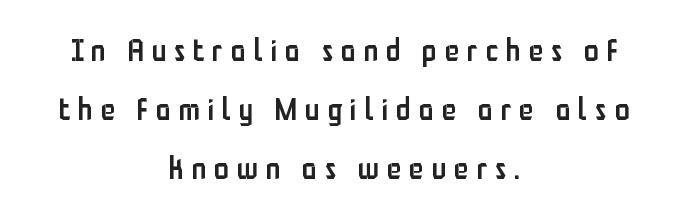
Q: Is the text bold? A: Semi-bold.
Q: Is the text italic (slanted)? A: No, it is upright.
Q: Is the typeface a serif or a sans-serif typeface? A: Sans-serif.
Q: Is the text underlined? A: No.
Q: How is the paragraph aligned? A: Centered.
Q: Is the spacing between letters normal or unusually wide? A: Unusually wide.
Q: Is the spacing between lines tight, normal or loose? A: Loose.
Q: Width (condensed, normal, or wide)? A: Condensed.
Q: Stroke contrast? A: Low.
Q: x-height? A: Medium.
Q: Monospaced? A: No.
